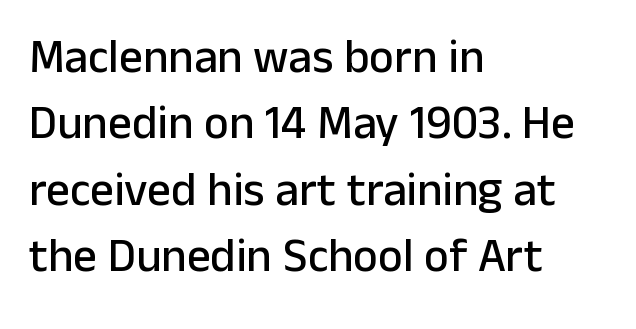
{"serif": "no", "italic": "no", "width": "normal", "stroke_contrast": "low", "x_height": "medium", "monospaced": "no", "underline": "no", "align": "left", "line_spacing": "normal", "line_spacing_ratio": 1.41, "letter_spacing": "normal", "letter_spacing_em": 0.0, "glyph_px": 47}
